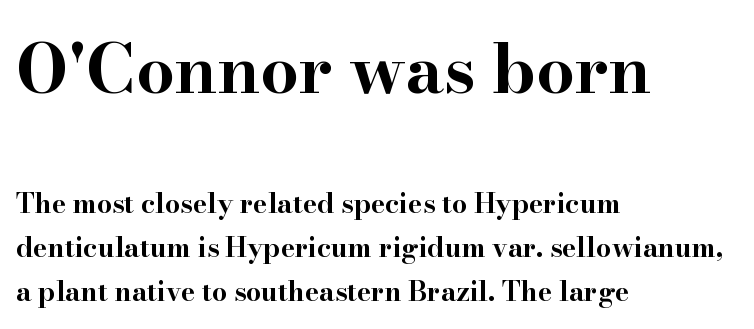
The image shows 68 px bold, wide serif type, upright; set left-aligned, normal line spacing (1.64x), normal letter spacing, not underlined; the first (top) block is 2.52x larger; high stroke contrast and a small x-height.
